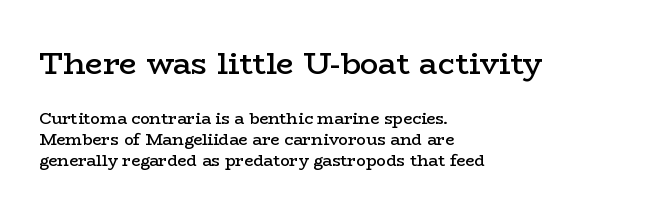
The words here are not underlined. The passage is arranged the way most books set body copy — flush left. Bigger letters appear in the top chunk; the bottom chunk is reduced. Do the characters align in a grid? No, the font is proportional. Typographic density is moderately raised because the face is semibold. Designer's note — italics off, roman on.
